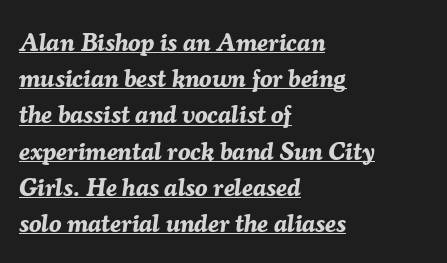
{"italic": "yes", "lean": "right", "slant_degrees": 7, "bold": "yes", "underline": "yes", "align": "left", "line_spacing": "normal", "line_spacing_ratio": 1.45, "letter_spacing": "normal", "letter_spacing_em": 0.0, "glyph_px": 25}
